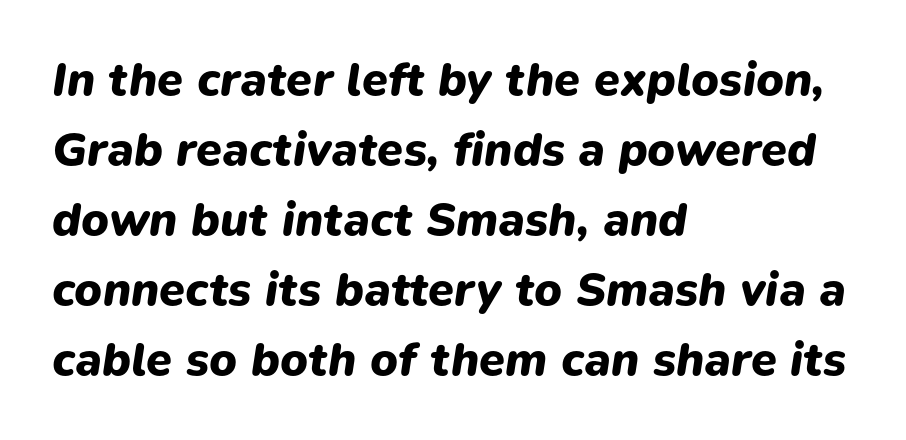
Q: Is the text bold? A: Yes.
Q: Is the text italic (slanted)? A: Yes, it leans right by about 9 degrees.
Q: Is the text underlined? A: No.
Q: How is the paragraph aligned? A: Left-aligned.
Q: Is the spacing between letters normal or unusually wide? A: Normal.
Q: Is the spacing between lines tight, normal or loose? A: Normal.
Q: Width (condensed, normal, or wide)? A: Normal.
Q: Stroke contrast? A: Low.
Q: x-height? A: Medium.
Q: Monospaced? A: No.
